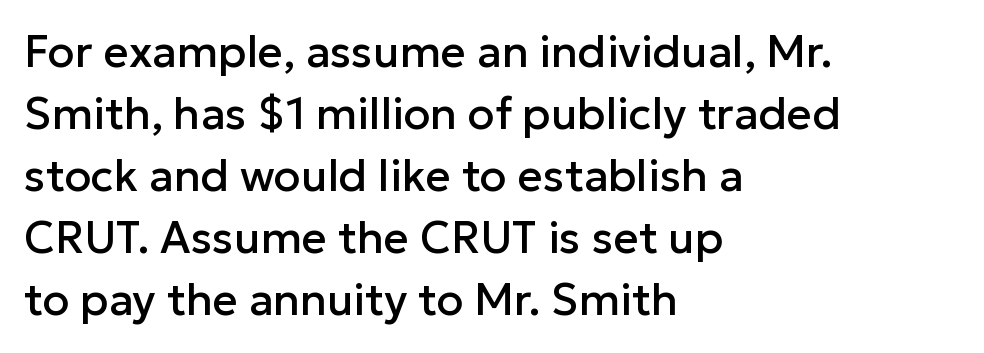
Q: Is the text italic (slanted)? A: No, it is upright.
Q: Is the typeface a serif or a sans-serif typeface? A: Sans-serif.
Q: Is the text underlined? A: No.
Q: How is the paragraph aligned? A: Left-aligned.
Q: Is the spacing between letters normal or unusually wide? A: Normal.
Q: Is the spacing between lines tight, normal or loose? A: Normal.
Q: Width (condensed, normal, or wide)? A: Normal.
Q: Stroke contrast? A: Low.
Q: x-height? A: Medium.
Q: Monospaced? A: No.
